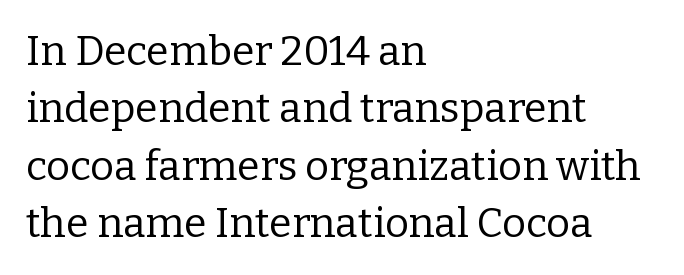
Q: Is the text bold? A: No.
Q: Is the text italic (slanted)? A: No, it is upright.
Q: Is the typeface a serif or a sans-serif typeface? A: Serif.
Q: Is the text underlined? A: No.
Q: How is the paragraph aligned? A: Left-aligned.
Q: Is the spacing between letters normal or unusually wide? A: Normal.
Q: Is the spacing between lines tight, normal or loose? A: Normal.
Q: Width (condensed, normal, or wide)? A: Normal.
Q: Stroke contrast? A: Low.
Q: x-height? A: Medium.
Q: Monospaced? A: No.
